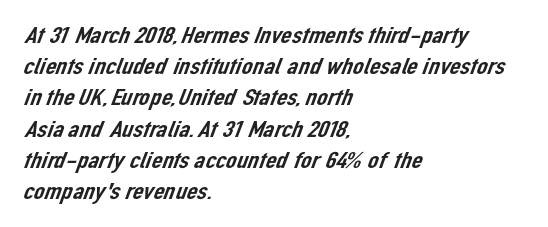
Q: Is the text underlined? A: No.
Q: How is the paragraph aligned? A: Left-aligned.
Q: Is the spacing between letters normal or unusually wide? A: Normal.
Q: Is the spacing between lines tight, normal or loose? A: Normal.
